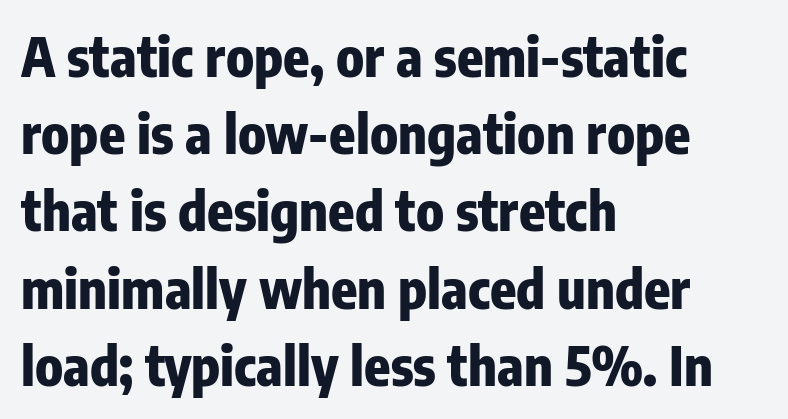
{"serif": "no", "italic": "no", "bold": "yes", "weight": "heavy", "width": "condensed", "stroke_contrast": "low", "x_height": "medium", "monospaced": "no", "underline": "no", "align": "left", "line_spacing": "normal", "line_spacing_ratio": 1.43, "letter_spacing": "normal", "letter_spacing_em": 0.0, "glyph_px": 54}
